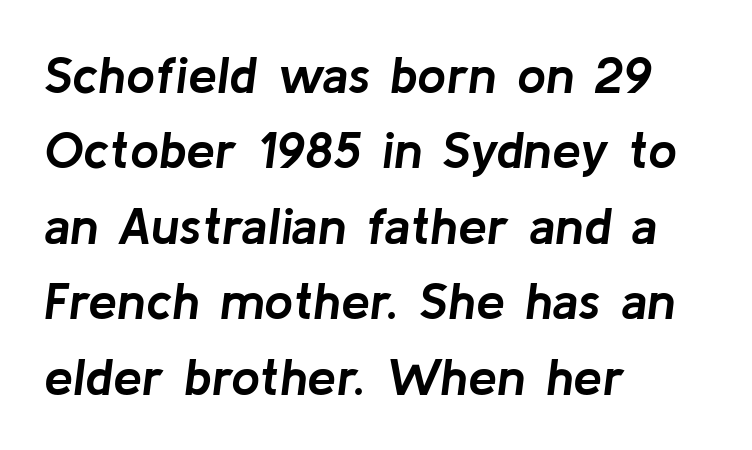
Q: Is the text bold? A: Yes.
Q: Is the text italic (slanted)? A: Yes, it leans right by about 8 degrees.
Q: Is the text underlined? A: No.
Q: How is the paragraph aligned? A: Left-aligned.
Q: Is the spacing between letters normal or unusually wide? A: Normal.
Q: Is the spacing between lines tight, normal or loose? A: Normal.
Q: Width (condensed, normal, or wide)? A: Normal.
Q: Stroke contrast? A: Low.
Q: x-height? A: Medium.
Q: Monospaced? A: No.
